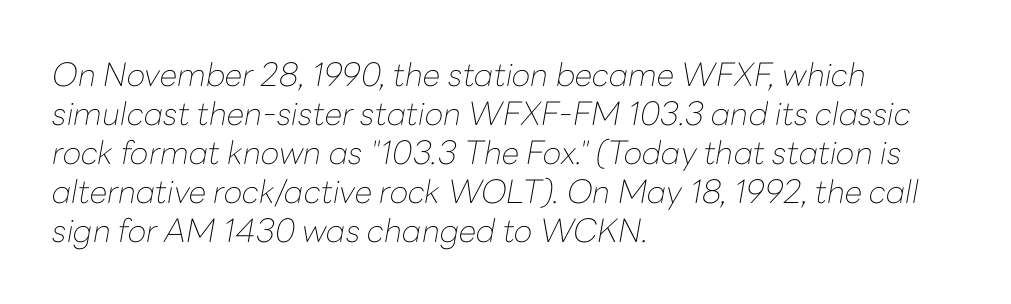
Q: Is the text bold? A: No.
Q: Is the text italic (slanted)? A: Yes, it leans right by about 10 degrees.
Q: Is the text underlined? A: No.
Q: How is the paragraph aligned? A: Left-aligned.
Q: Is the spacing between letters normal or unusually wide? A: Normal.
Q: Width (condensed, normal, or wide)? A: Normal.
Q: Stroke contrast? A: Low.
Q: x-height? A: Medium.
Q: Monospaced? A: No.
